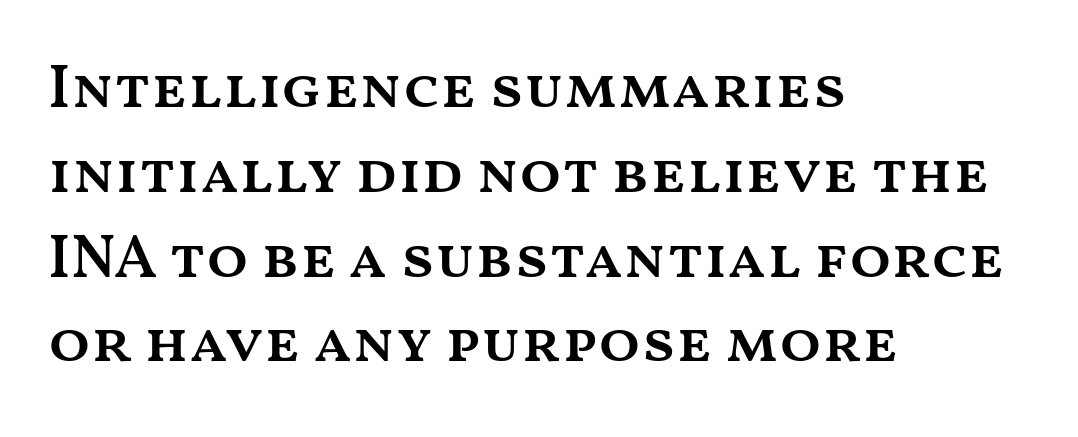
Q: Is the text bold? A: Semi-bold.
Q: Is the text italic (slanted)? A: No, it is upright.
Q: Is the text underlined? A: No.
Q: How is the paragraph aligned? A: Left-aligned.
Q: Is the spacing between letters normal or unusually wide? A: Normal.
Q: Is the spacing between lines tight, normal or loose? A: Normal.
Q: Width (condensed, normal, or wide)? A: Wide.
Q: Stroke contrast? A: Medium.
Q: x-height? A: Medium.
Q: Monospaced? A: No.
